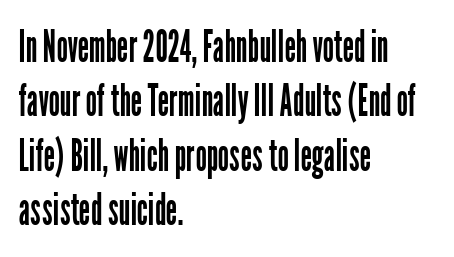
Q: Is the text bold? A: No.
Q: Is the text italic (slanted)? A: No, it is upright.
Q: Is the typeface a serif or a sans-serif typeface? A: Sans-serif.
Q: Is the text underlined? A: No.
Q: How is the paragraph aligned? A: Left-aligned.
Q: Is the spacing between letters normal or unusually wide? A: Normal.
Q: Width (condensed, normal, or wide)? A: Condensed.
Q: Stroke contrast? A: Low.
Q: x-height? A: Medium.
Q: Monospaced? A: No.
